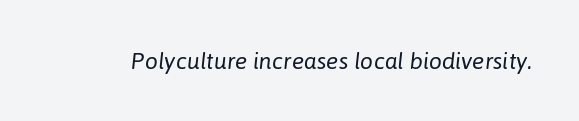
Q: Is the text bold? A: No.
Q: Is the text italic (slanted)? A: Yes, it leans right by about 6 degrees.
Q: Is the text underlined? A: No.
Q: Is the spacing between letters normal or unusually wide? A: Normal.
